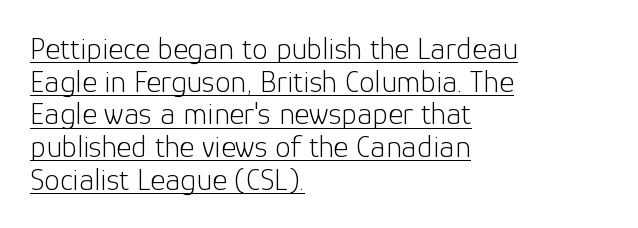
The image shows 32 px light sans-serif type, upright; set left-aligned, tight line spacing (1.02x), normal letter spacing, underlined; low stroke contrast and a medium x-height.
